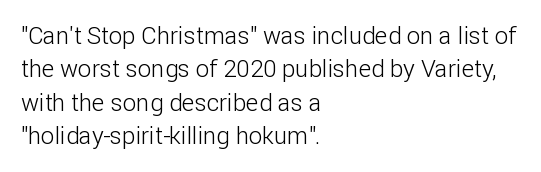
{"italic": "no", "bold": "no", "underline": "no", "align": "left", "line_spacing": "normal", "line_spacing_ratio": 1.39, "letter_spacing": "normal", "letter_spacing_em": 0.0, "glyph_px": 24}
